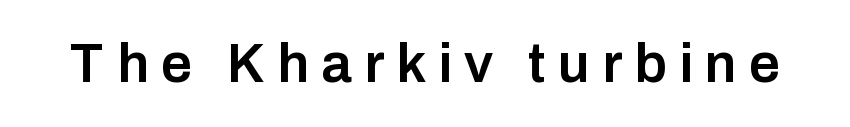
The image shows 55 px semibold sans-serif type, upright; set unusually wide letter spacing (+0.22 em), not underlined; low stroke contrast and a medium x-height.
